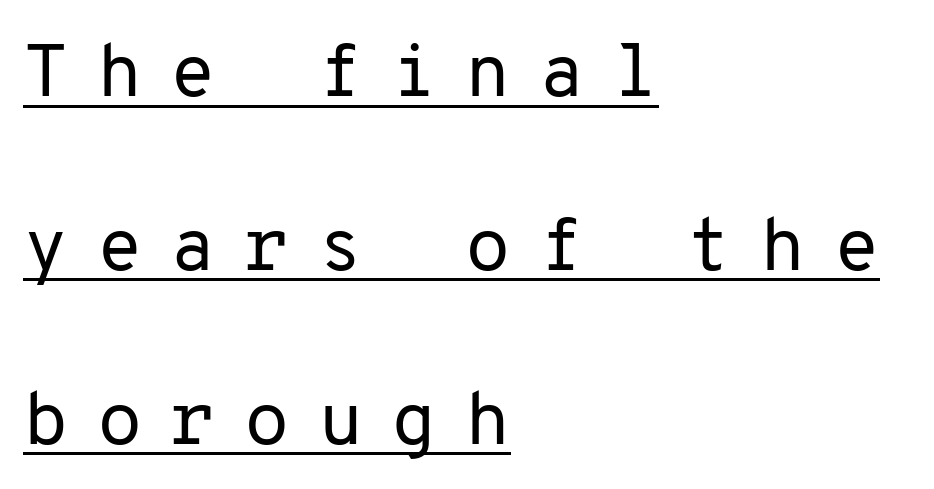
Every character sits straight up, as roman type does. Emphasis is given by a line drawn under the lettering. Loosely led — the rows are spread out. The passage shown is typeset with a sans-serif family.
